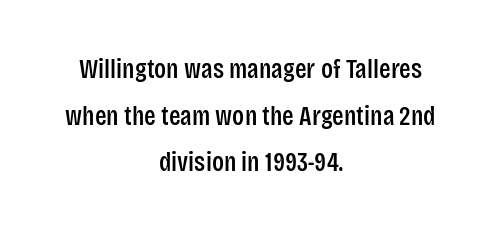
{"italic": "no", "underline": "no", "align": "center", "line_spacing_ratio": 1.73, "letter_spacing": "normal", "letter_spacing_em": 0.0, "glyph_px": 27}
